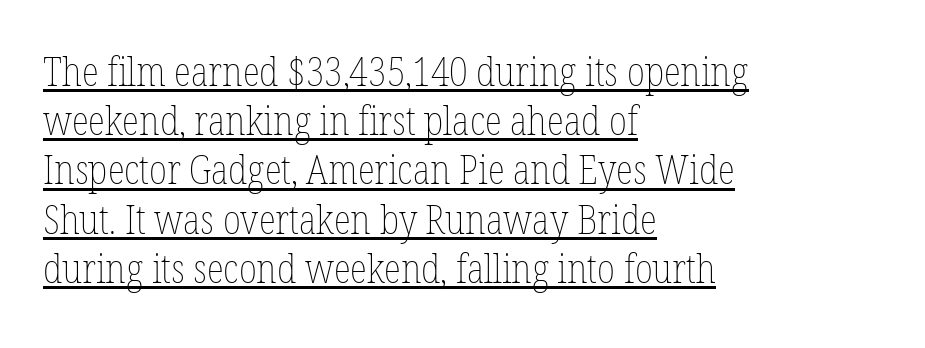
The image shows 40 px thin, condensed type, upright; set left-aligned, line spacing 1.23x, normal letter spacing, underlined; low stroke contrast and a medium x-height.
